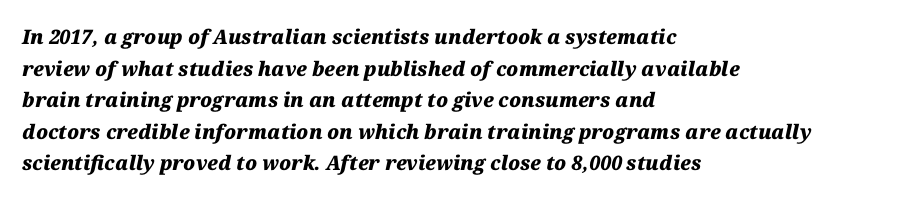
The image shows 20 px bold type, italic (leaning right); set left-aligned, normal line spacing (1.58x), normal letter spacing, not underlined.
